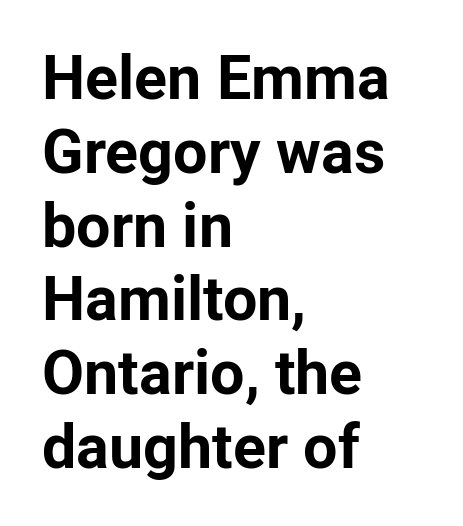
Q: Is the text bold? A: Yes.
Q: Is the text italic (slanted)? A: No, it is upright.
Q: Is the typeface a serif or a sans-serif typeface? A: Sans-serif.
Q: Is the text underlined? A: No.
Q: How is the paragraph aligned? A: Left-aligned.
Q: Is the spacing between letters normal or unusually wide? A: Normal.
Q: Width (condensed, normal, or wide)? A: Normal.
Q: Stroke contrast? A: Low.
Q: x-height? A: Medium.
Q: Monospaced? A: No.
